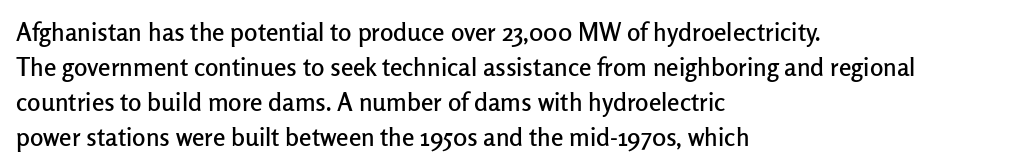
The image shows 25 px text type, upright; set left-aligned, normal line spacing (1.4x), normal letter spacing, not underlined.
